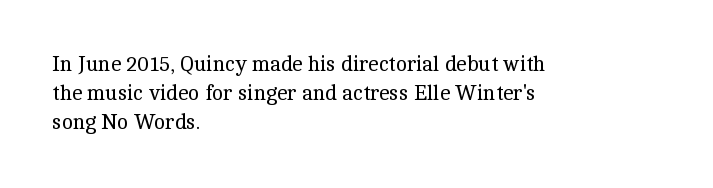
Tracking here is standard; glyphs follow each other at the usual distance. Heft: none added — not bold. These lines are set flush left with a ragged right edge. The letters stand straight up with perfectly vertical stems. Has an underline been added? It has not.
